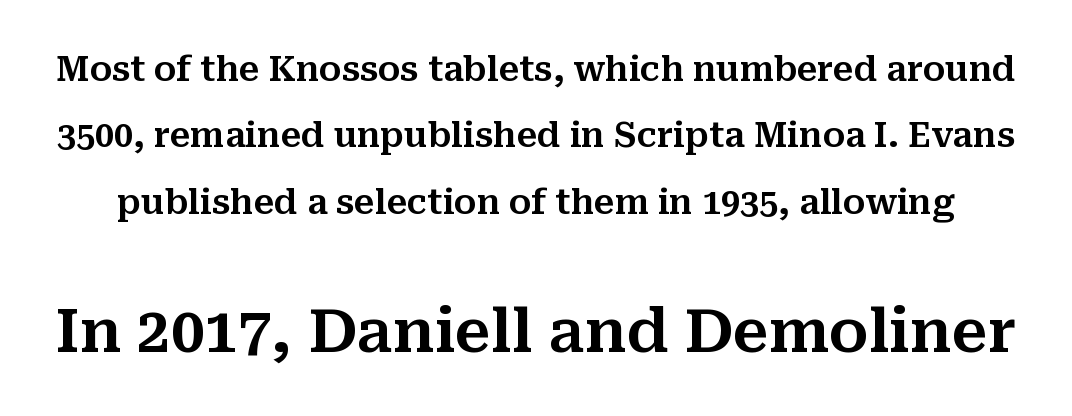
The letters stand straight up with perfectly vertical stems. Think of a printed novel: that variable character pitch is what you see here. Horizontal bands of white between lines are thick stripes. Top chunk: small. Bottom chunk: large. There is no visible air inserted between adjacent glyphs.
